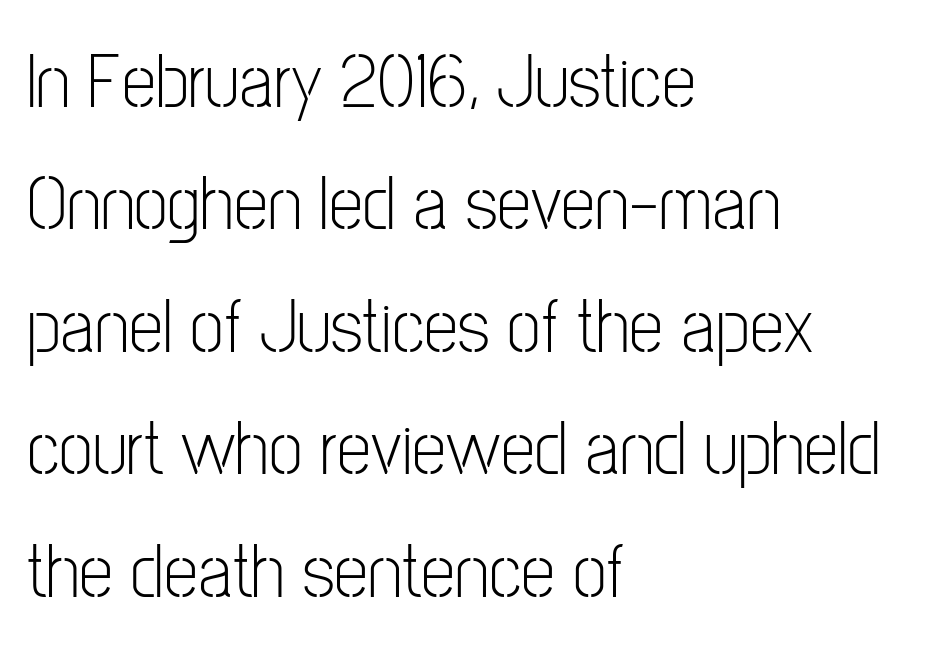
A typesetter would call this zero additional tracking. Is there much room between lines? A standard amount, neither cramped nor airy. The typeface has the unassuming heft of standard copy or less. Each letter keeps its own natural width here, so spacing adapts to shape.
